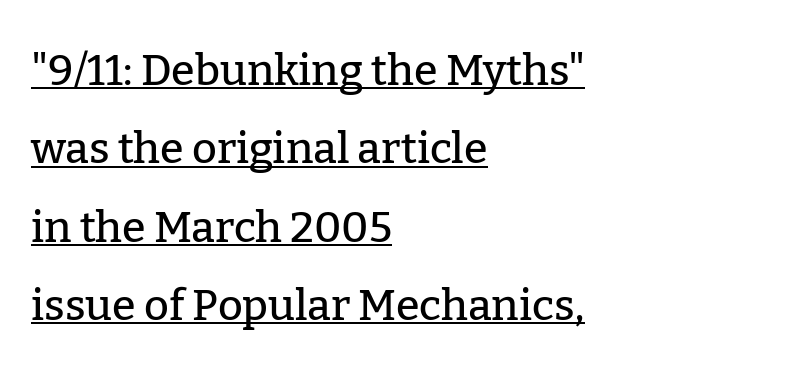
Q: Is the text italic (slanted)? A: No, it is upright.
Q: Is the typeface a serif or a sans-serif typeface? A: Serif.
Q: Is the text underlined? A: Yes.
Q: How is the paragraph aligned? A: Left-aligned.
Q: Is the spacing between letters normal or unusually wide? A: Normal.
Q: Width (condensed, normal, or wide)? A: Normal.
Q: Stroke contrast? A: Low.
Q: x-height? A: Medium.
Q: Monospaced? A: No.
